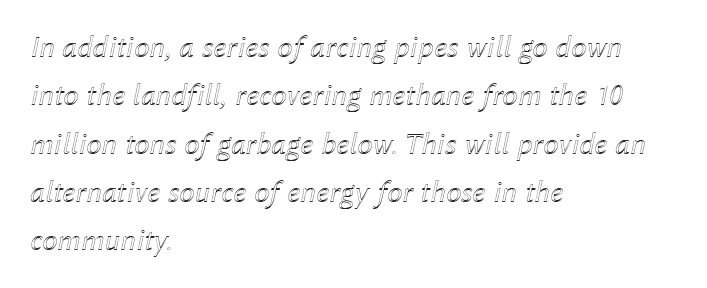
{"italic": "yes", "lean": "right", "slant_degrees": 12, "width": "normal", "x_height": "medium", "monospaced": "no", "underline": "no", "align": "left", "line_spacing": "normal", "line_spacing_ratio": 1.56, "letter_spacing": "normal", "letter_spacing_em": 0.0, "glyph_px": 31}
